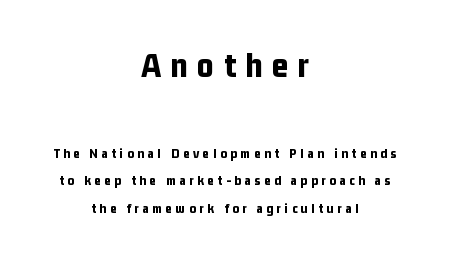
The image shows 36 px bold, condensed sans-serif type, upright; set centered, loose line spacing (1.97x), unusually wide letter spacing (+0.26 em), not underlined; the first (top) block is 2.57x larger; low stroke contrast and a medium x-height.
